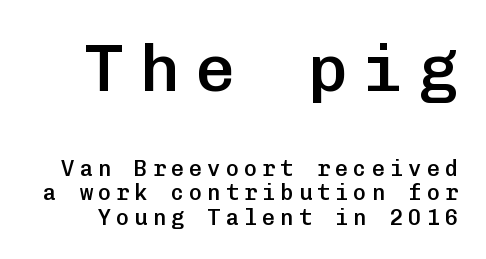
The image shows 67 px semibold sans-serif type, upright, monospaced; set tight line spacing (1.1x), unusually wide letter spacing (+0.23 em), not underlined; the first (top) block is 3.05x larger; low stroke contrast and a medium x-height.
